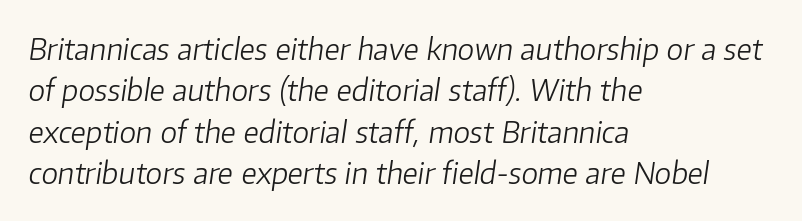
Q: Is the text bold? A: No.
Q: Is the text italic (slanted)? A: Yes, it leans right by about 8 degrees.
Q: Is the text underlined? A: No.
Q: How is the paragraph aligned? A: Left-aligned.
Q: Is the spacing between letters normal or unusually wide? A: Normal.
Q: Is the spacing between lines tight, normal or loose? A: Normal.
Q: Width (condensed, normal, or wide)? A: Normal.
Q: Stroke contrast? A: Low.
Q: x-height? A: Medium.
Q: Monospaced? A: No.
